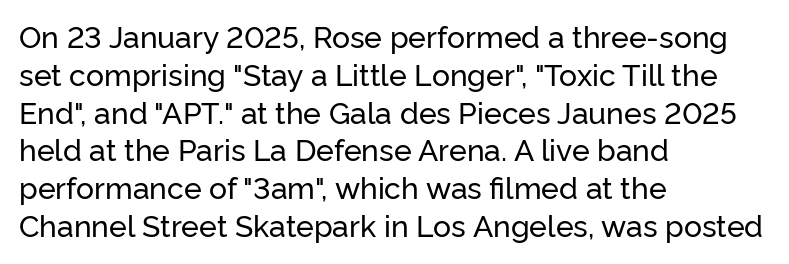
Q: Is the text italic (slanted)? A: No, it is upright.
Q: Is the typeface a serif or a sans-serif typeface? A: Sans-serif.
Q: Is the text underlined? A: No.
Q: How is the paragraph aligned? A: Left-aligned.
Q: Is the spacing between letters normal or unusually wide? A: Normal.
Q: Is the spacing between lines tight, normal or loose? A: Normal.
Q: Width (condensed, normal, or wide)? A: Normal.
Q: Stroke contrast? A: Low.
Q: x-height? A: Medium.
Q: Monospaced? A: No.
